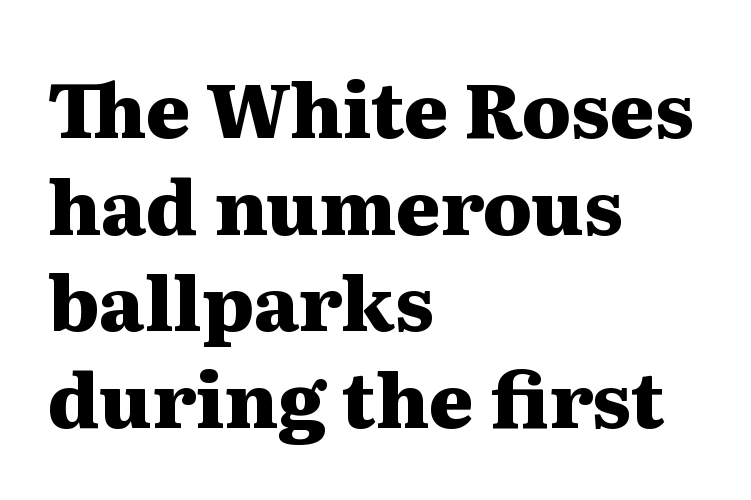
The image shows 76 px heavy, wide serif type, upright; set left-aligned, normal line spacing (1.27x), normal letter spacing, not underlined; medium stroke contrast and a medium x-height.
